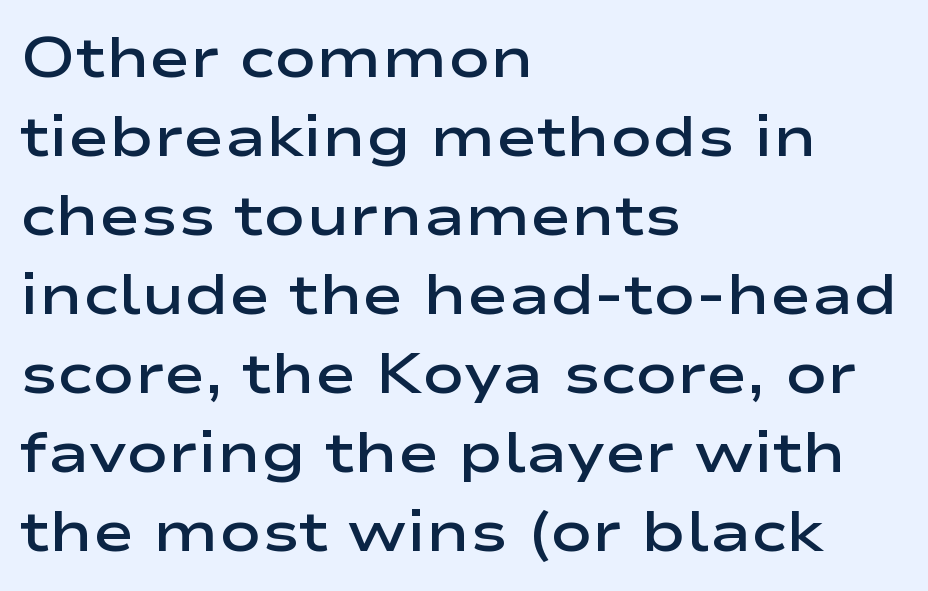
A roman cut, with each character standing at attention. Tracking here is standard; glyphs follow each other at the usual distance. Quick note: underline off. Rows of type keep a routine distance in the vertical direction.
